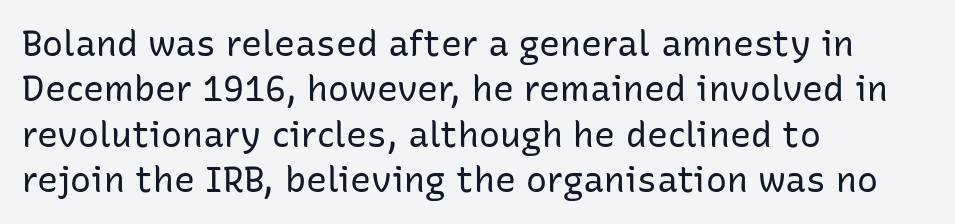
Q: Is the text bold? A: No.
Q: Is the text italic (slanted)? A: No, it is upright.
Q: Is the typeface a serif or a sans-serif typeface? A: Sans-serif.
Q: Is the text underlined? A: No.
Q: How is the paragraph aligned? A: Left-aligned.
Q: Is the spacing between letters normal or unusually wide? A: Normal.
Q: Is the spacing between lines tight, normal or loose? A: Normal.
Q: Width (condensed, normal, or wide)? A: Normal.
Q: Stroke contrast? A: Low.
Q: x-height? A: Medium.
Q: Monospaced? A: No.
